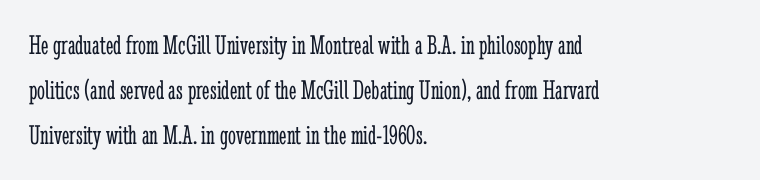
Q: Is the text bold? A: No.
Q: Is the text italic (slanted)? A: No, it is upright.
Q: Is the typeface a serif or a sans-serif typeface? A: Serif.
Q: Is the text underlined? A: No.
Q: How is the paragraph aligned? A: Left-aligned.
Q: Is the spacing between letters normal or unusually wide? A: Normal.
Q: Is the spacing between lines tight, normal or loose? A: Normal.
Q: Width (condensed, normal, or wide)? A: Condensed.
Q: Stroke contrast? A: Low.
Q: x-height? A: Medium.
Q: Monospaced? A: No.
